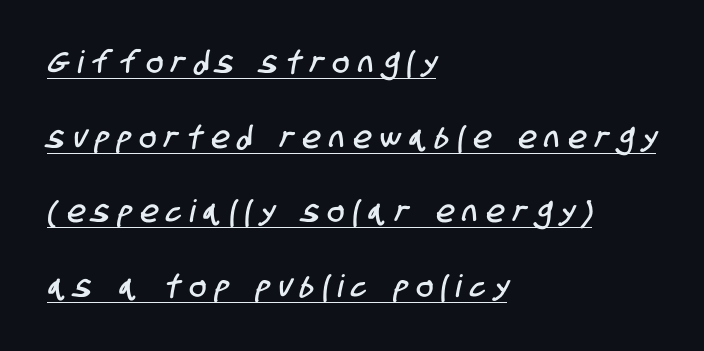
Q: Is the typeface a serif or a sans-serif typeface? A: Sans-serif.
Q: Is the text underlined? A: Yes.
Q: How is the paragraph aligned? A: Left-aligned.
Q: Is the spacing between letters normal or unusually wide? A: Unusually wide.
Q: Is the spacing between lines tight, normal or loose? A: Loose.
Q: Width (condensed, normal, or wide)? A: Condensed.
Q: Stroke contrast? A: Low.
Q: x-height? A: Large.
Q: Monospaced? A: No.
